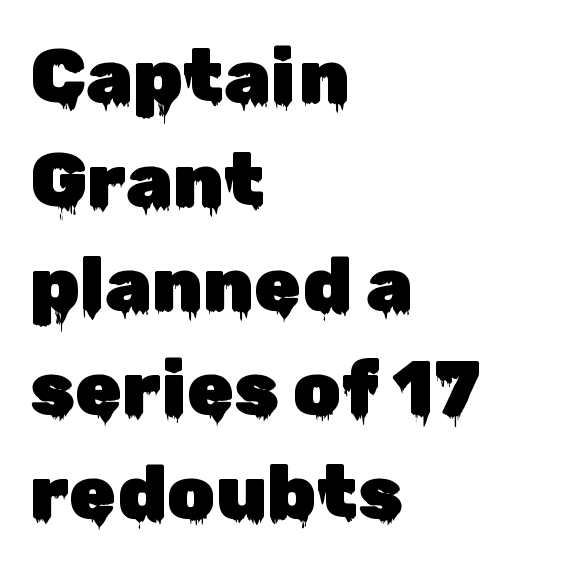
Descenders are the only things crossing below the line. This is roman type, the default non-slanted kind. The rendering keeps characters at their native spacing. Successive baselines arrive at the customary interval. Each letter's strokes conclude bluntly, with no projecting serifs. Each line starts at the same left margin while the right side varies.
